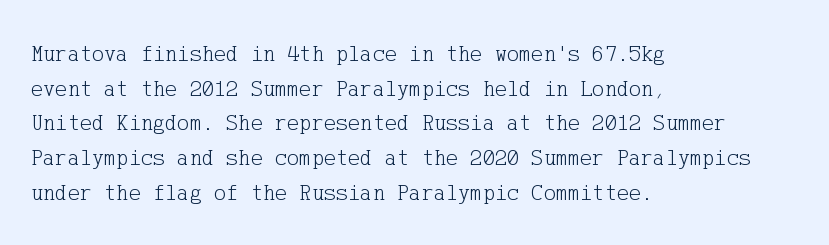
The image shows 23 px text type, upright; set left-aligned, normal line spacing (1.51x), normal letter spacing, not underlined.
